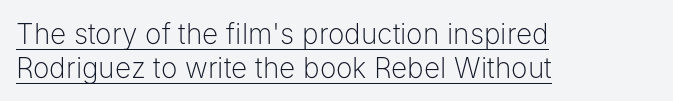
{"serif": "no", "italic": "no", "bold": "no", "weight": "light", "width": "normal", "stroke_contrast": "low", "x_height": "medium", "monospaced": "no", "underline": "yes", "align": "left", "line_spacing_ratio": 1.21, "letter_spacing": "normal", "letter_spacing_em": 0.0, "glyph_px": 28}
